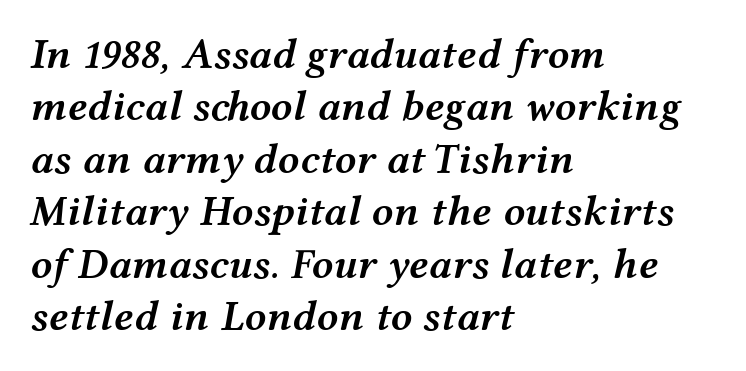
The image shows 43 px semibold, wide type, italic (leaning right); set left-aligned, line spacing 1.22x, normal letter spacing, not underlined; medium stroke contrast and a medium x-height.
